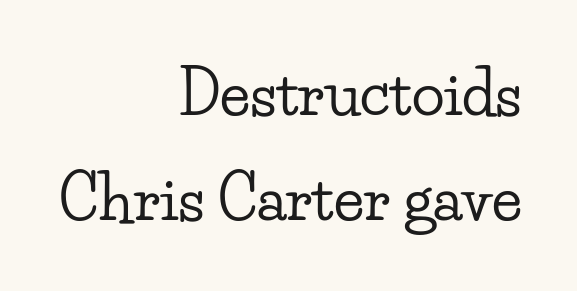
How are the letters spaced? Ordinarily, with no added tracking. Plain, unruled lines of type. Layout note: lines flush right. Do the characters align in a grid? No, the font is proportional. Quick note: not italic, upright.
